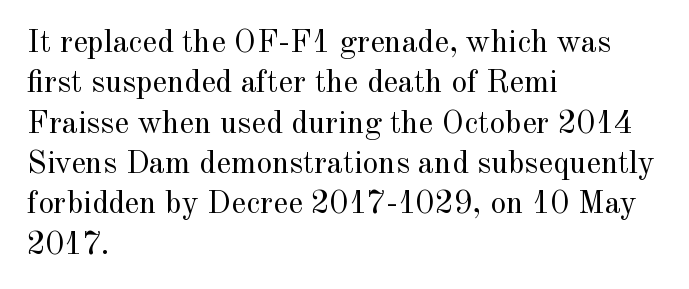
Little horizontal feet cap the strokes, marking this as serif type. Horizontal alignment here is leftward, the default for most running prose. Posture: straight, roman, zero tilt. Think of a printed novel: that variable character pitch is what you see here. Baseline-to-baseline distance is the conventional proportion of letter height.
